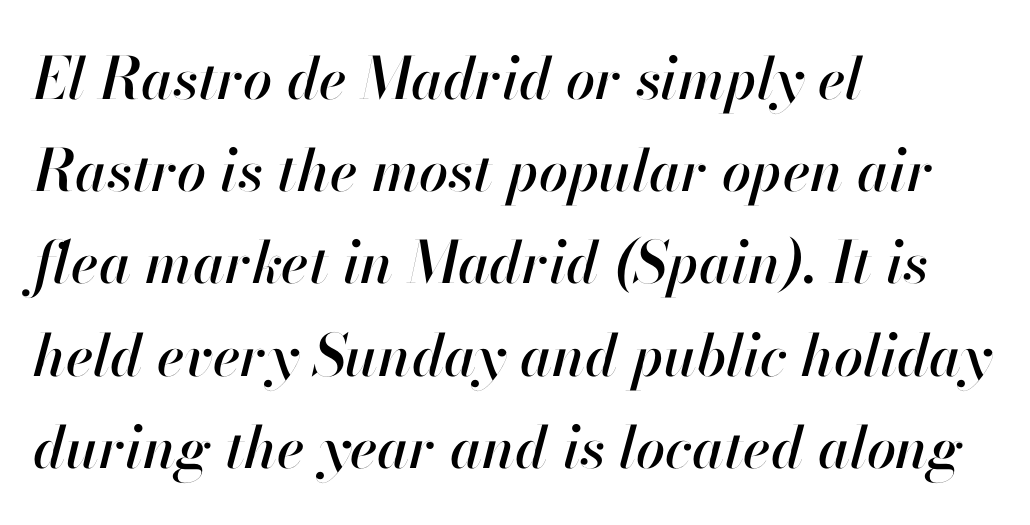
Is this a fixed-width face? No — the glyphs have proportional, varying widths. Posture: slanted. Clear beneath every line of the passage. Successive baselines arrive at the customary interval. Does the copy run flush right? No — it runs flush left. A typesetter would call this zero additional tracking.
